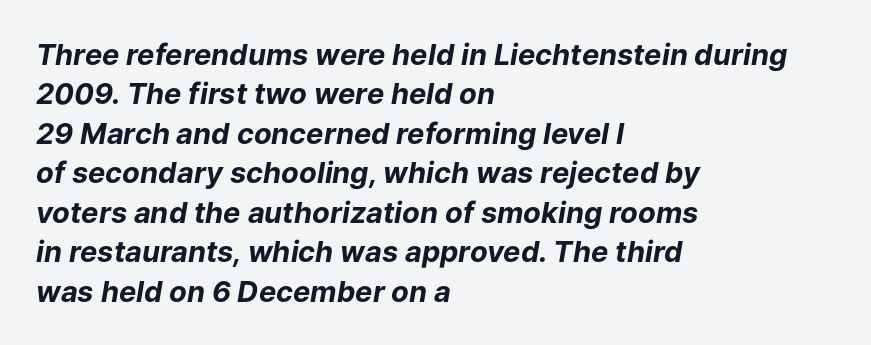
These lines were composed using italics. The type is set solid horizontally, with unmodified tracking. Pretty heavy lettering here — definitely bold. The passage shown stacks its lines at a standard gap.
